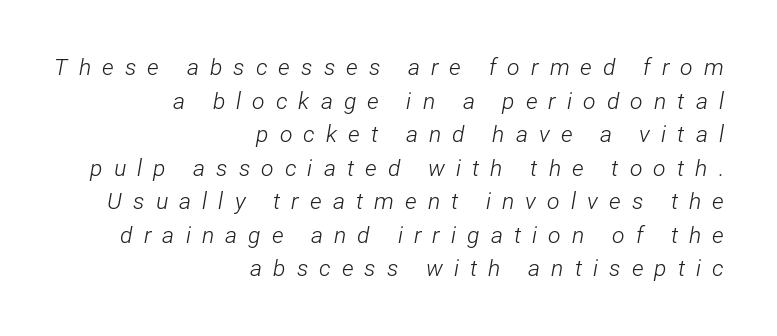
Does extra space separate the letters? Yes, quite a lot of it. Looking at the ascenders, they clearly lean. Descenders are the only things crossing below the line. Letters have the restrained weight of plain body copy at most. Layout note: lines flush right.
